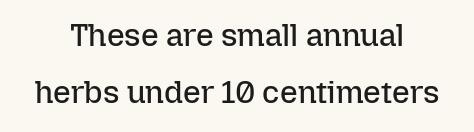
The image shows 31 px regular-weight type, upright; set centered, line spacing 1.85x, normal letter spacing, not underlined; low stroke contrast and a medium x-height.
